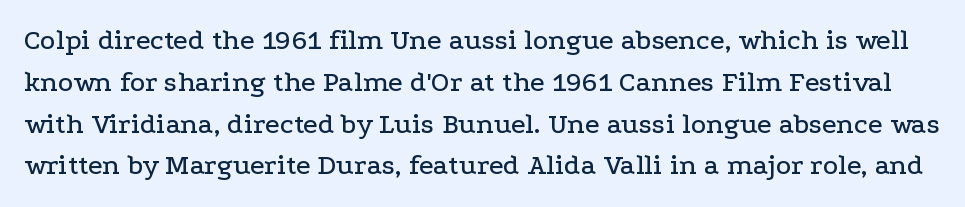
{"serif": "yes", "italic": "no", "width": "wide", "stroke_contrast": "low", "x_height": "medium", "monospaced": "no", "underline": "no", "line_spacing": "normal", "line_spacing_ratio": 1.44, "letter_spacing": "normal", "letter_spacing_em": 0.0, "glyph_px": 29}
